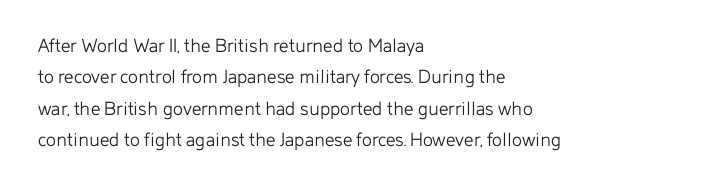
The image shows 21 px text type, upright; set left-aligned, normal line spacing (1.5x), normal letter spacing, not underlined.
